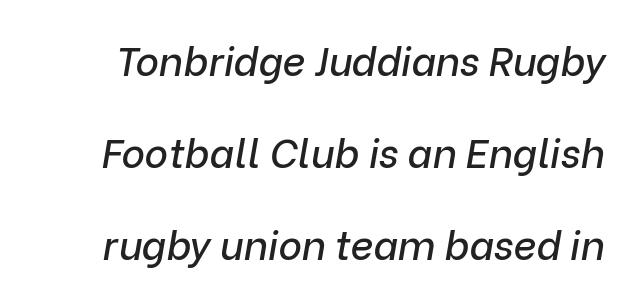
Q: Is the text italic (slanted)? A: Yes, it leans right by about 9 degrees.
Q: Is the text underlined? A: No.
Q: Is the spacing between letters normal or unusually wide? A: Normal.
Q: Is the spacing between lines tight, normal or loose? A: Loose.
Q: Width (condensed, normal, or wide)? A: Normal.
Q: Stroke contrast? A: Low.
Q: x-height? A: Medium.
Q: Monospaced? A: No.
